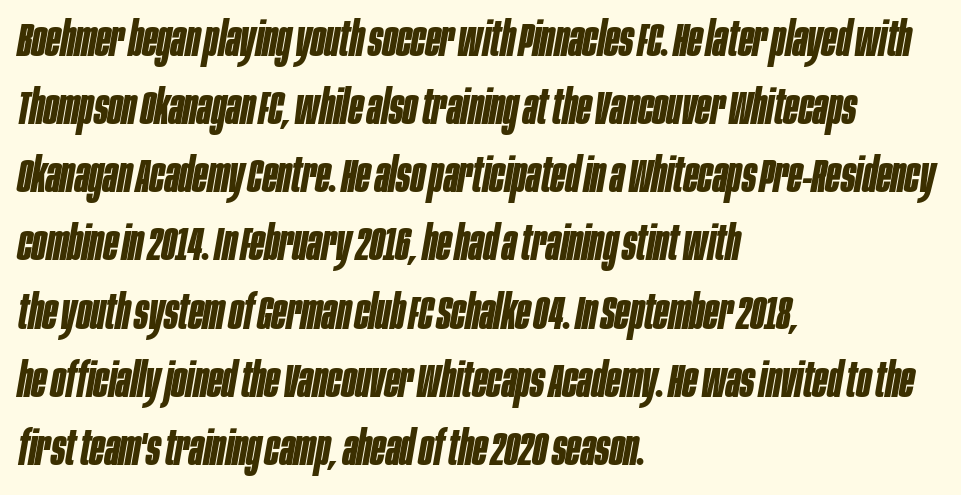
The image shows 47 px bold, condensed type, italic (leaning right); set left-aligned, normal line spacing (1.45x), normal letter spacing, not underlined; low stroke contrast and a large x-height.
